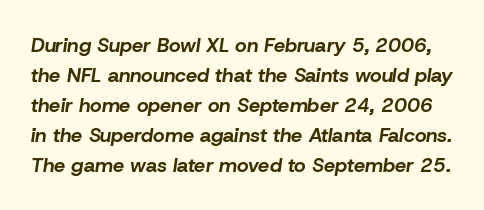
A bare baseline throughout the passage. What weight is shown? A full bold with thick strokes. Line spacing here is normal. An italicized treatment has been applied to the whole sample.
